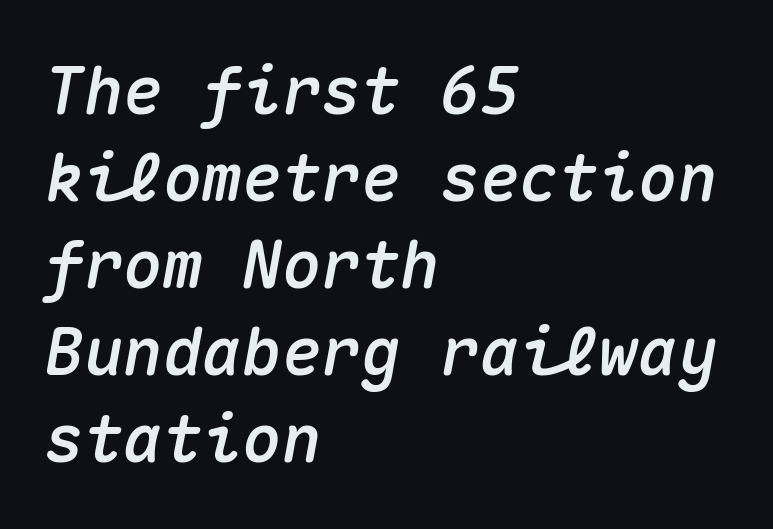
Looks like terminal output: every glyph gets an equal slot. The typography opts for an oblique posture over an upright one. The compositor pushed each line to the left boundary. Baseline-to-baseline distance is the conventional proportion of letter height. This sample uses plain, unmodified letter spacing.
